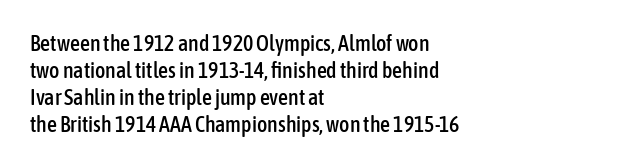
Is the block centered? No — it sits flush against the left margin. Beneath every word, the page is bare. What stands out about the letter spacing? Nothing — it is the standard amount. The lettering stays uniformly vertical, giving the passage a roman look.
